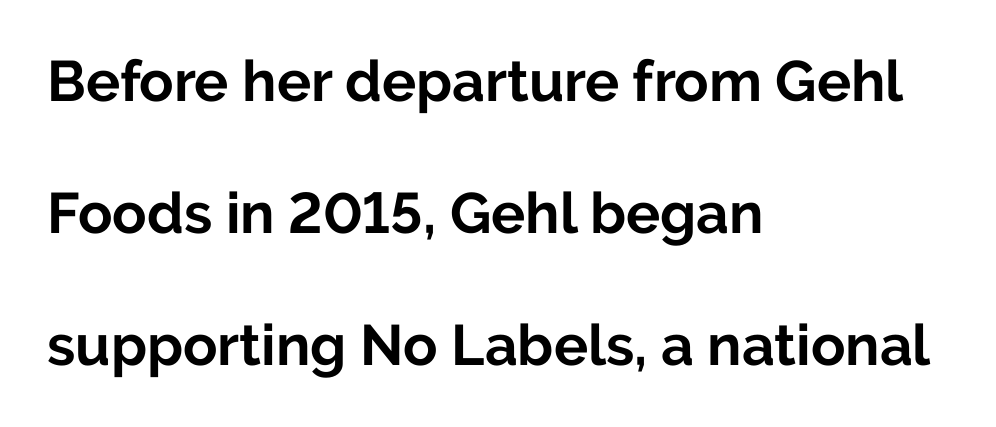
Is this a fixed-width face? No — the glyphs have proportional, varying widths. Leading is clearly above the norm, producing a sparse column. The setting favours the left margin, as ordinary paragraphs usually do. The line texture is even and compact thanks to regular tracking. The letters stand upright; this is a roman face. Quick note: underline off.
